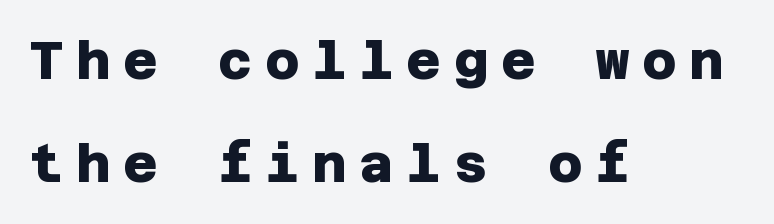
Q: Is the text bold? A: Yes.
Q: Is the typeface a serif or a sans-serif typeface? A: Sans-serif.
Q: Is the text underlined? A: No.
Q: How is the paragraph aligned? A: Left-aligned.
Q: Is the spacing between letters normal or unusually wide? A: Unusually wide.
Q: Is the spacing between lines tight, normal or loose? A: Loose.
Q: Width (condensed, normal, or wide)? A: Normal.
Q: Stroke contrast? A: Low.
Q: x-height? A: Large.
